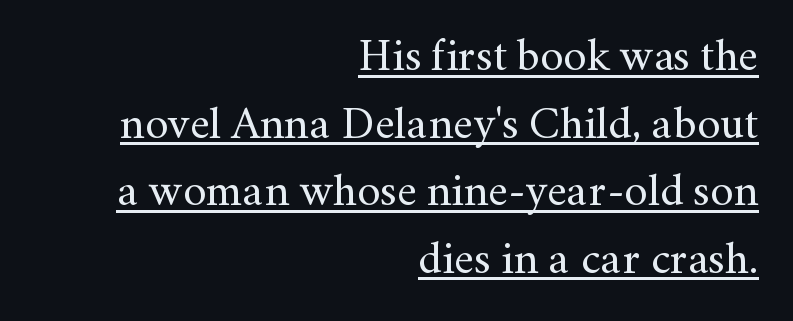
Posture: upright roman. Right-aligned paragraph, ragged on the left. Unbolded letterforms with no extra heft. The specimen includes a rule beneath the text block's lines. Notice how descenders clear the ascenders below comfortably — that's standard leading. The font family rendered here belongs to the serif group.
